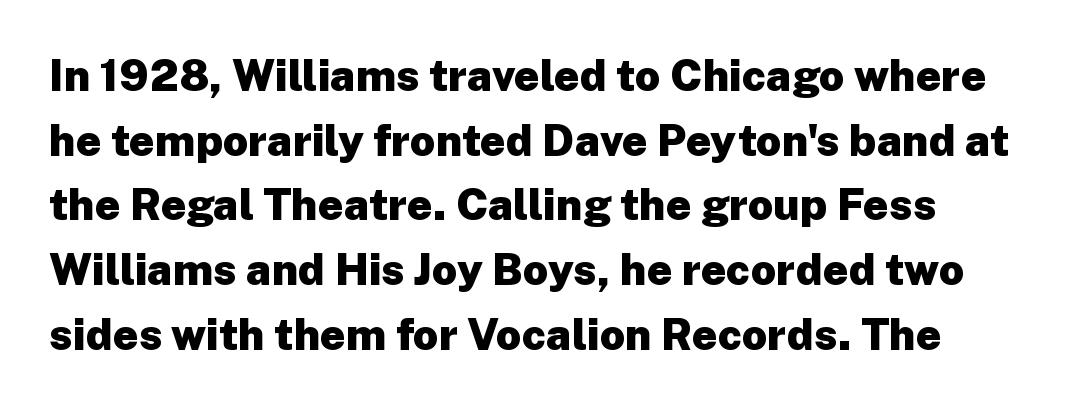
The space beneath each line is pristine and unruled. How would I describe the line gaps? Plain and ordinary. The designer went with a sans here, leaving each stem footless. How are the letters spaced? Ordinarily, with no added tracking.
